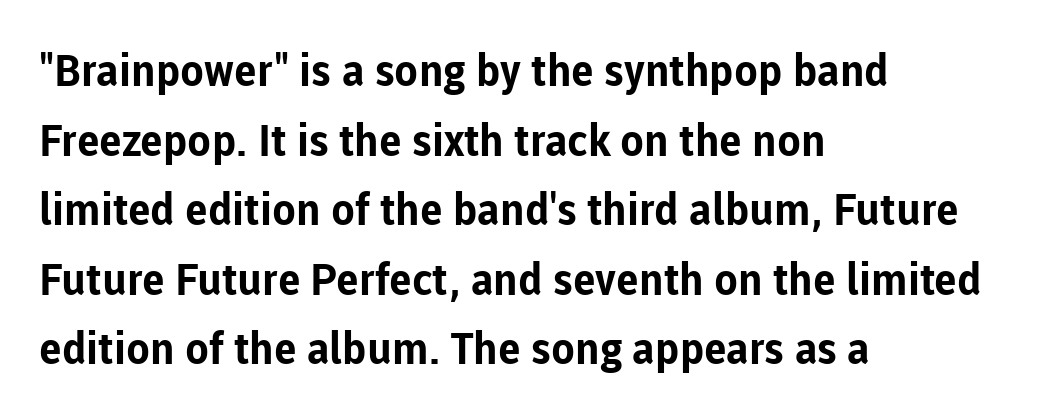
The image shows 44 px bold sans-serif type, upright; set left-aligned, normal line spacing (1.58x), normal letter spacing, not underlined; low stroke contrast and a medium x-height.
